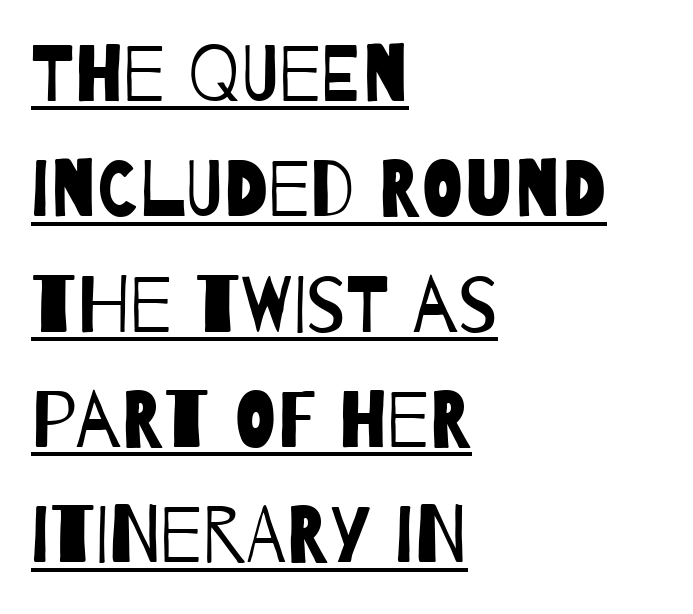
A continuous stroke trails under the words, as in a hyperlink. You could call the tracking neutral — neither tight nor loose. A classic flush-left, rag-right setting is used for this passage. These lines are rendered in a variable-pitch font. The type family on display is of the sans-serif kind.
